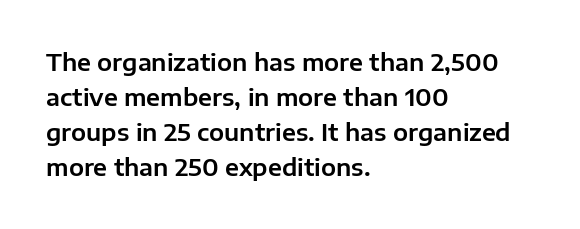
{"italic": "no", "underline": "no", "align": "left", "line_spacing": "normal", "line_spacing_ratio": 1.46, "letter_spacing": "normal", "letter_spacing_em": 0.0, "glyph_px": 24}
